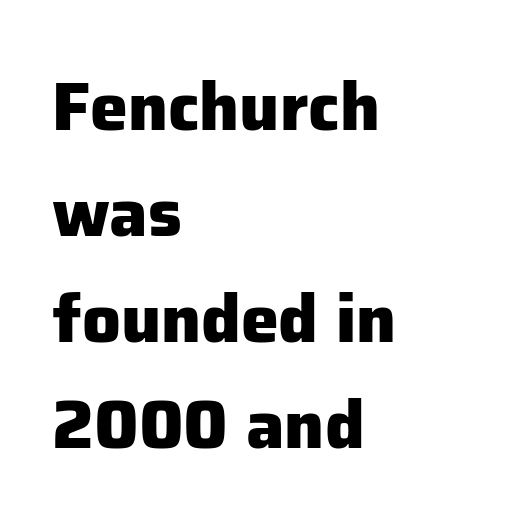
Q: Is the text bold? A: Yes.
Q: Is the text italic (slanted)? A: No, it is upright.
Q: Is the typeface a serif or a sans-serif typeface? A: Sans-serif.
Q: Is the text underlined? A: No.
Q: How is the paragraph aligned? A: Left-aligned.
Q: Is the spacing between letters normal or unusually wide? A: Normal.
Q: Is the spacing between lines tight, normal or loose? A: Normal.
Q: Width (condensed, normal, or wide)? A: Normal.
Q: Stroke contrast? A: Low.
Q: x-height? A: Medium.
Q: Monospaced? A: No.
